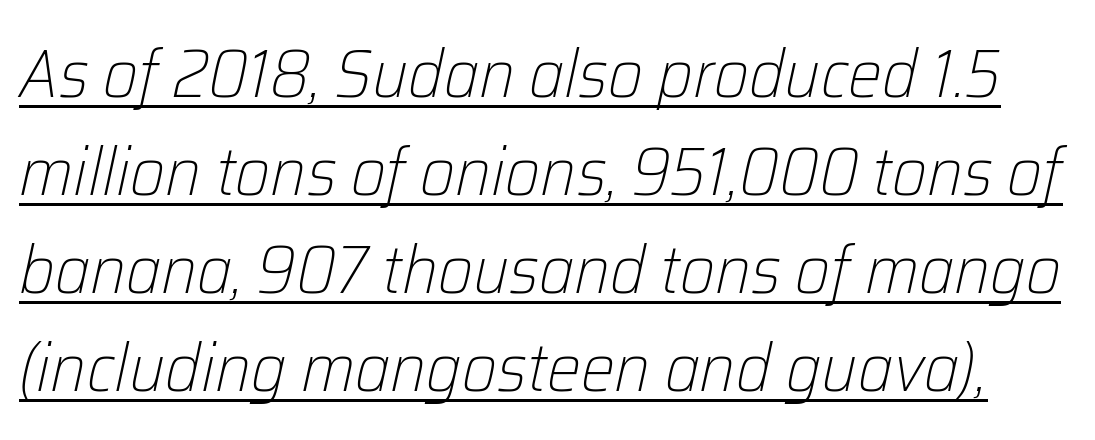
The image shows 68 px light type, italic (leaning right); set normal line spacing (1.44x), normal letter spacing, underlined; low stroke contrast and a medium x-height.
